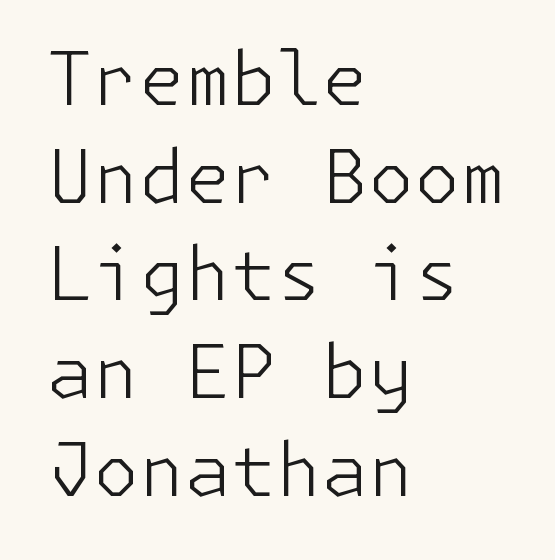
{"serif": "no", "italic": "no", "bold": "no", "weight": "light", "width": "normal", "stroke_contrast": "low", "x_height": "medium", "underline": "no", "align": "left", "line_spacing": "normal", "line_spacing_ratio": 1.32, "letter_spacing": "normal", "letter_spacing_em": 0.0, "glyph_px": 74}
